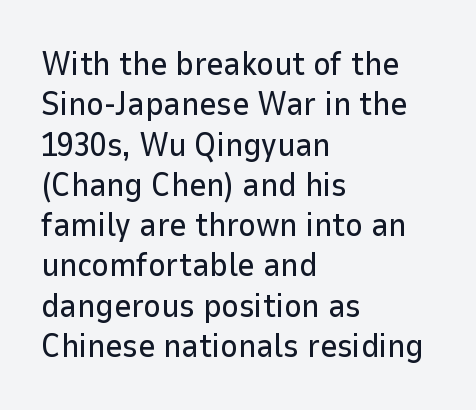
The image shows 33 px sans-serif type, upright; set left-aligned, line spacing 1.22x, normal letter spacing, not underlined; low stroke contrast and a medium x-height.
